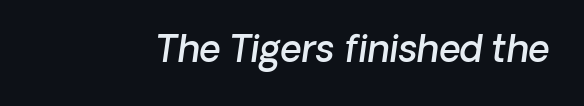
The image shows 37 px semibold type, italic (leaning right); set normal letter spacing, not underlined; low stroke contrast and a medium x-height.
